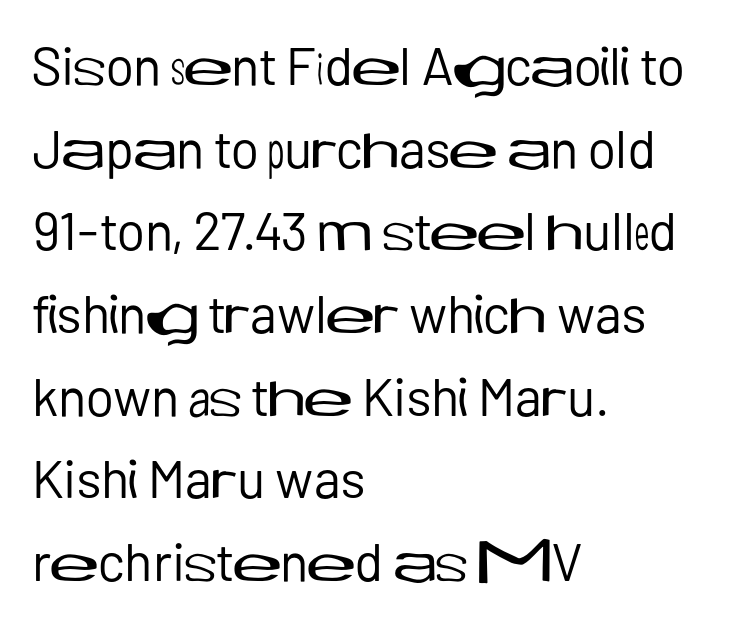
The image shows 53 px regular-weight sans-serif type, upright; set left-aligned, normal line spacing (1.56x), normal letter spacing, not underlined; low stroke contrast and a medium x-height.
